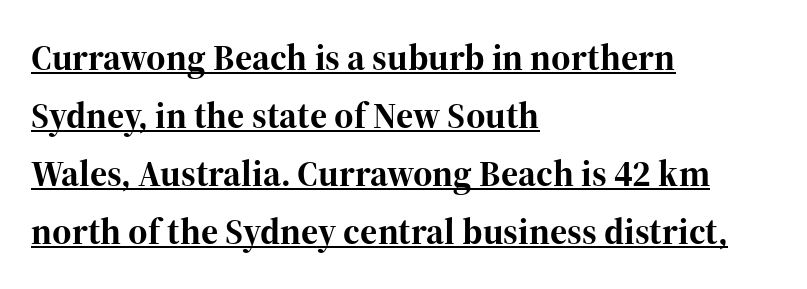
Q: Is the text bold? A: Yes.
Q: Is the text italic (slanted)? A: No, it is upright.
Q: Is the typeface a serif or a sans-serif typeface? A: Serif.
Q: Is the text underlined? A: Yes.
Q: How is the paragraph aligned? A: Left-aligned.
Q: Is the spacing between letters normal or unusually wide? A: Normal.
Q: Is the spacing between lines tight, normal or loose? A: Normal.
Q: Width (condensed, normal, or wide)? A: Normal.
Q: Stroke contrast? A: High.
Q: x-height? A: Medium.
Q: Monospaced? A: No.
